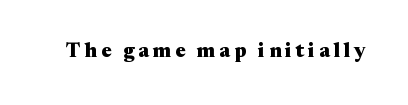
Q: Is the text bold? A: Yes.
Q: Is the text italic (slanted)? A: No, it is upright.
Q: Is the text underlined? A: No.
Q: Is the spacing between letters normal or unusually wide? A: Unusually wide.
